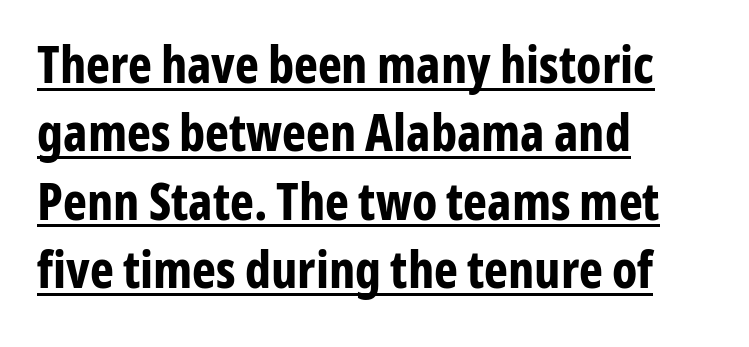
{"serif": "no", "italic": "no", "bold": "yes", "weight": "bold", "width": "condensed", "stroke_contrast": "low", "x_height": "medium", "monospaced": "no", "underline": "yes", "align": "left", "line_spacing": "normal", "line_spacing_ratio": 1.34, "letter_spacing": "normal", "letter_spacing_em": 0.0, "glyph_px": 51}
